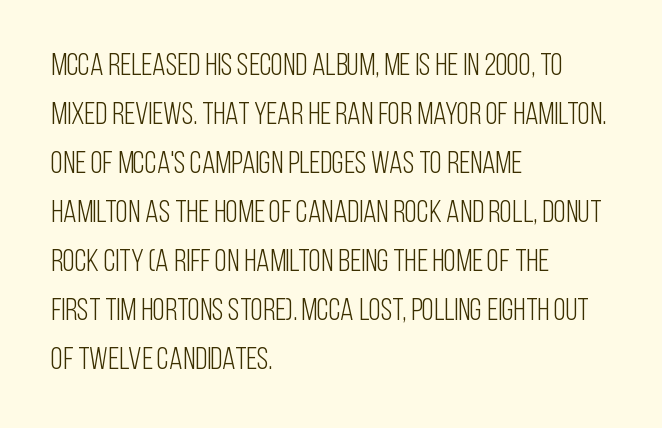
{"serif": "no", "italic": "no", "bold": "no", "weight": "light", "width": "condensed", "stroke_contrast": "low", "x_height": "large", "monospaced": "no", "underline": "no", "align": "left", "line_spacing": "normal", "line_spacing_ratio": 1.58, "letter_spacing": "normal", "letter_spacing_em": 0.0, "glyph_px": 31}
